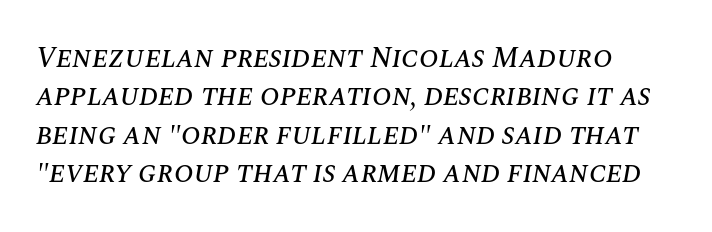
{"italic": "yes", "lean": "right", "slant_degrees": 10, "width": "normal", "stroke_contrast": "medium", "x_height": "large", "monospaced": "no", "underline": "no", "line_spacing": "normal", "line_spacing_ratio": 1.32, "letter_spacing": "normal", "letter_spacing_em": 0.0, "glyph_px": 29}
